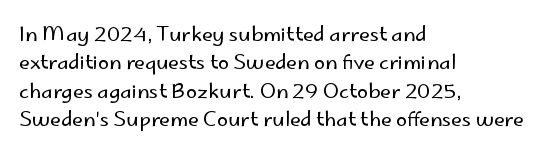
Glyph-to-glyph distance matches everyday printed text. One glance says typical: line gaps are just what's usual. A bare baseline throughout the passage. Does the lettering tilt? It doesn't — this is upright.
